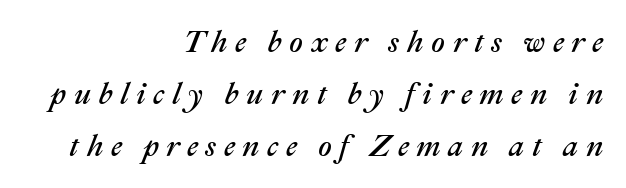
Do the characters align in a grid? No, the font is proportional. In CSS terms this would be text-align: right. Spacing between characters has been opened up far beyond the box default. The baseline area is clear.
